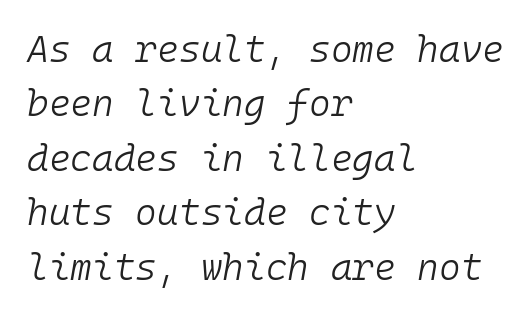
{"italic": "yes", "lean": "right", "slant_degrees": 10, "bold": "no", "weight": "light", "width": "normal", "stroke_contrast": "low", "x_height": "medium", "monospaced": "yes", "underline": "no", "align": "left", "line_spacing": "normal", "line_spacing_ratio": 1.47, "letter_spacing": "normal", "letter_spacing_em": 0.0, "glyph_px": 37}
